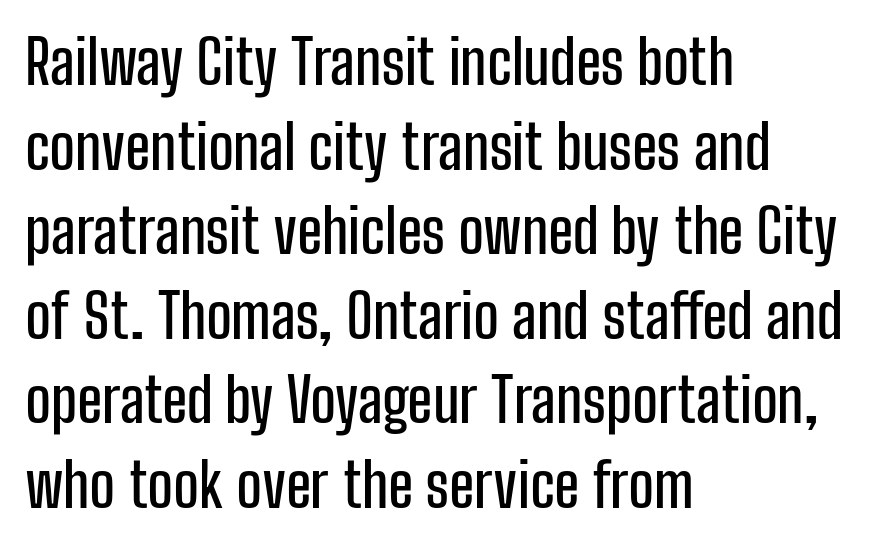
Q: Is the text italic (slanted)? A: No, it is upright.
Q: Is the typeface a serif or a sans-serif typeface? A: Sans-serif.
Q: Is the text underlined? A: No.
Q: How is the paragraph aligned? A: Left-aligned.
Q: Is the spacing between letters normal or unusually wide? A: Normal.
Q: Is the spacing between lines tight, normal or loose? A: Normal.
Q: Width (condensed, normal, or wide)? A: Condensed.
Q: Stroke contrast? A: Low.
Q: x-height? A: Medium.
Q: Monospaced? A: No.
